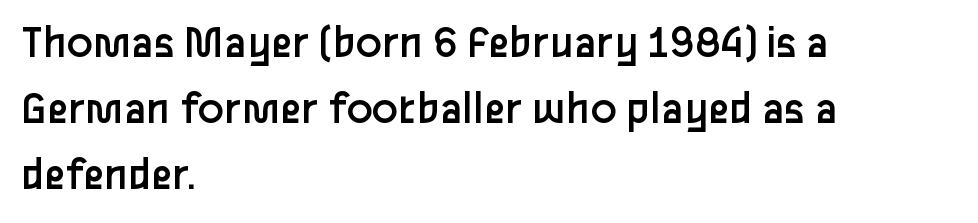
This is roman type, the default non-slanted kind. The letterforms sit shoulder to shoulder at normal distance. Layout note: lines flush left. Decoration check: the copy has no underline. Heaviness? Minimal to ordinary, like unemphasized prose. Each letter's strokes conclude bluntly, with no projecting serifs.
